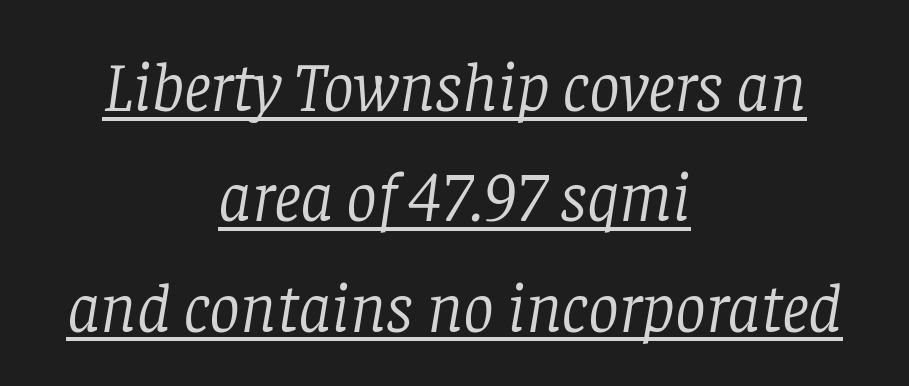
{"serif": "yes", "italic": "yes", "lean": "right", "slant_degrees": 8, "bold": "no", "weight": "light", "width": "normal", "stroke_contrast": "low", "x_height": "large", "monospaced": "no", "underline": "yes", "align": "center", "line_spacing": "normal", "line_spacing_ratio": 1.6, "letter_spacing": "normal", "letter_spacing_em": 0.0, "glyph_px": 69}
